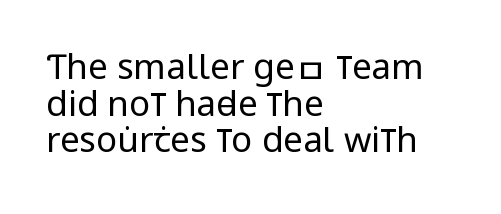
The letters sit at their default tracking, neither squeezed nor spread. Nope, not italic — everything's standing straight. The rendering uses natural spacing where letterforms have individual widths. Nobody drew a line under any word here.
